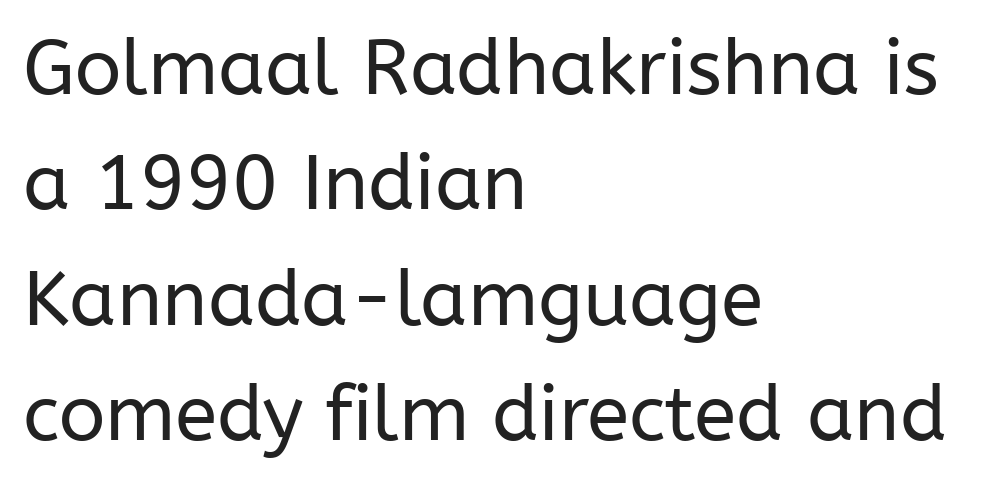
Compared with typical paragraphs, the rows here are spaced about the same. Bold? No — there's no thickening of the strokes. The type sits square on the baseline with zero lean. Check the space under the baseline: it is left empty.
